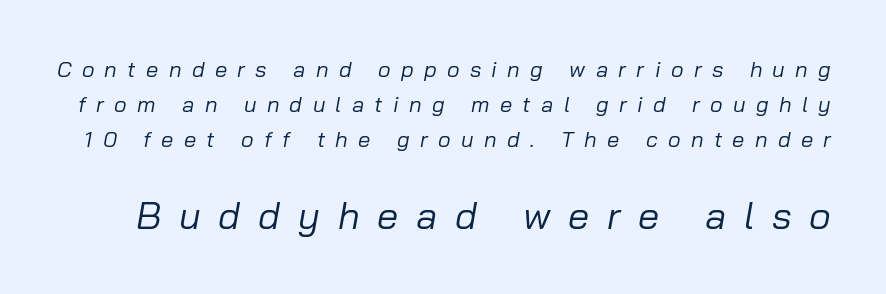
Q: Is the text bold? A: No.
Q: Is the text italic (slanted)? A: Yes, it leans right by about 10 degrees.
Q: Is the text underlined? A: No.
Q: Is the spacing between letters normal or unusually wide? A: Unusually wide.
Q: Is the spacing between lines tight, normal or loose? A: Normal.
Q: Which block of text is set in a larger size, the first (top) or the second (bottom)? A: The second (bottom) one.
Q: Width (condensed, normal, or wide)? A: Normal.
Q: Stroke contrast? A: Low.
Q: x-height? A: Medium.
Q: Monospaced? A: No.
